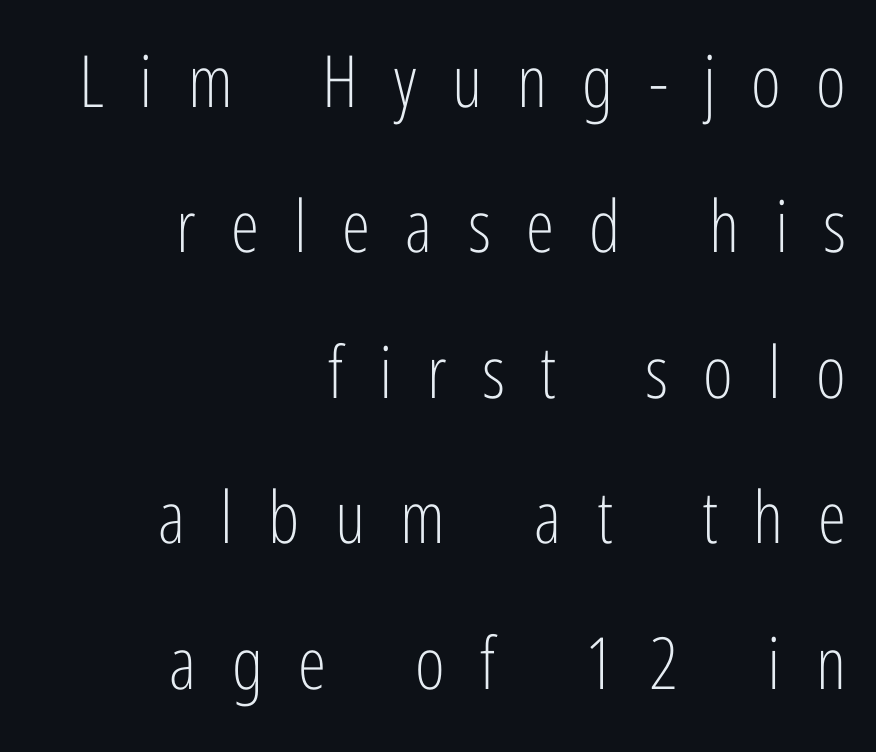
Substantial extra tracking has been applied to these lines. Leading: increased. Font category for this specimen: sans-serif. Every character sits straight up, as roman type does.
